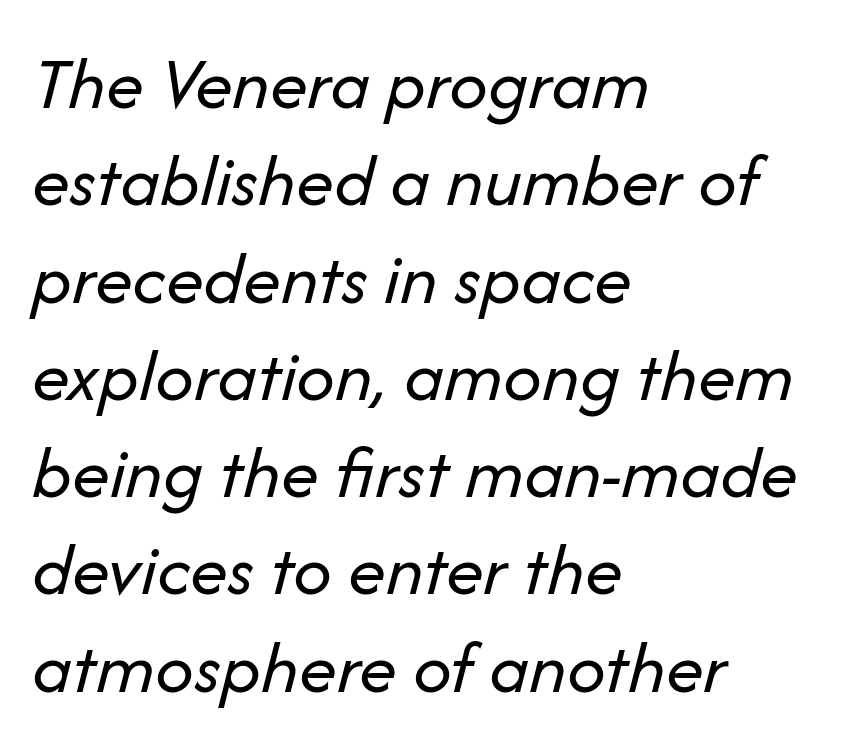
{"italic": "yes", "lean": "right", "slant_degrees": 14, "bold": "no", "weight": "regular", "width": "normal", "stroke_contrast": "low", "x_height": "medium", "monospaced": "no", "underline": "no", "align": "left", "line_spacing": "normal", "line_spacing_ratio": 1.28, "letter_spacing": "normal", "letter_spacing_em": 0.0, "glyph_px": 76}
